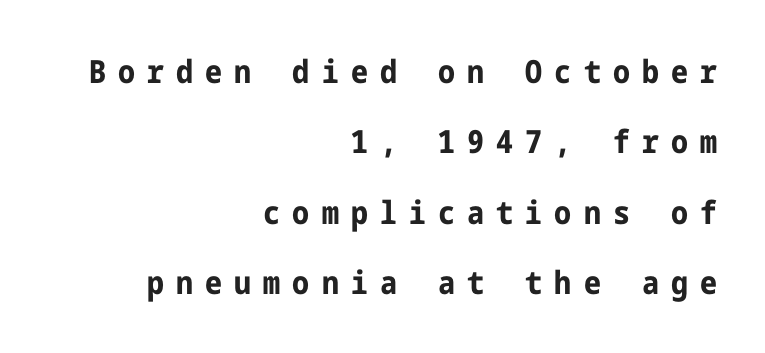
{"serif": "no", "italic": "no", "bold": "yes", "weight": "bold", "width": "condensed", "stroke_contrast": "low", "x_height": "medium", "underline": "no", "align": "right", "line_spacing": "loose", "line_spacing_ratio": 2.2, "letter_spacing": "wide", "letter_spacing_em": 0.38, "glyph_px": 32}
